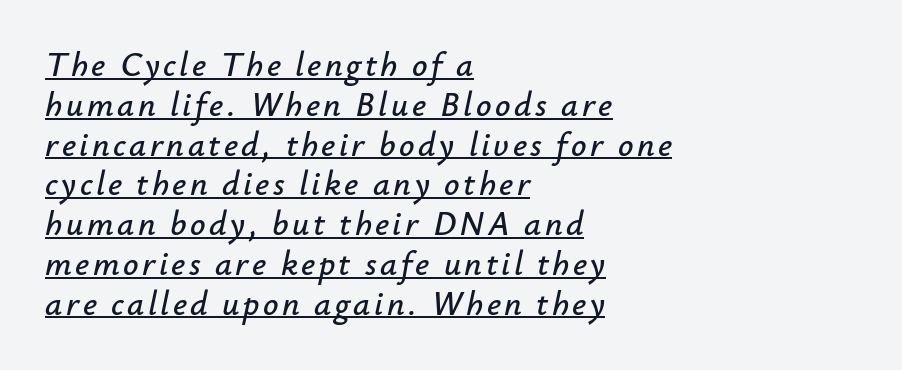
{"italic": "yes", "lean": "right", "slant_degrees": 12, "width": "normal", "stroke_contrast": "low", "x_height": "small", "monospaced": "no", "underline": "yes", "align": "left", "line_spacing_ratio": 1.17, "glyph_px": 34}
